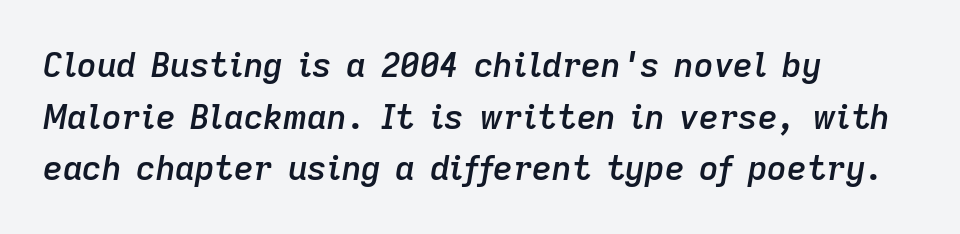
The image shows 34 px semibold type, italic (leaning right); set left-aligned, normal line spacing (1.52x), normal letter spacing, not underlined; low stroke contrast and a medium x-height.
